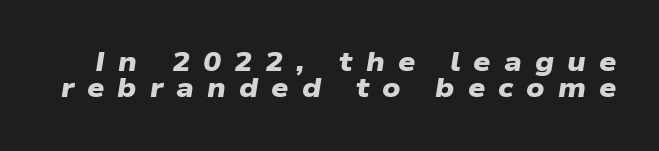
{"bold": "yes", "underline": "no", "line_spacing": "tight", "line_spacing_ratio": 0.98, "letter_spacing": "wide", "letter_spacing_em": 0.48, "glyph_px": 27}
